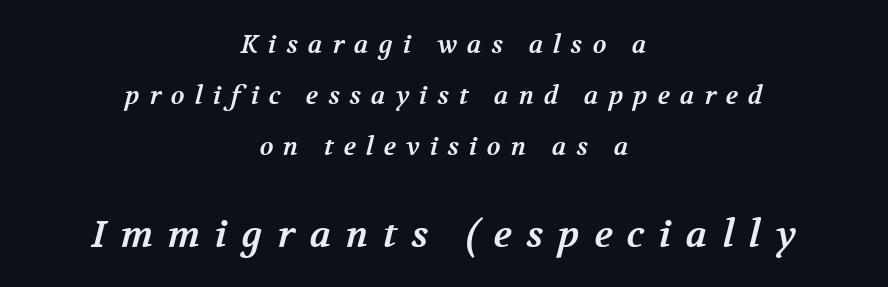
The image shows 37 px bold serif type; set centered, loose line spacing (2.04x), unusually wide letter spacing (+0.4 em), not underlined; the second (bottom) block is 1.48x larger; medium stroke contrast and a medium x-height.
